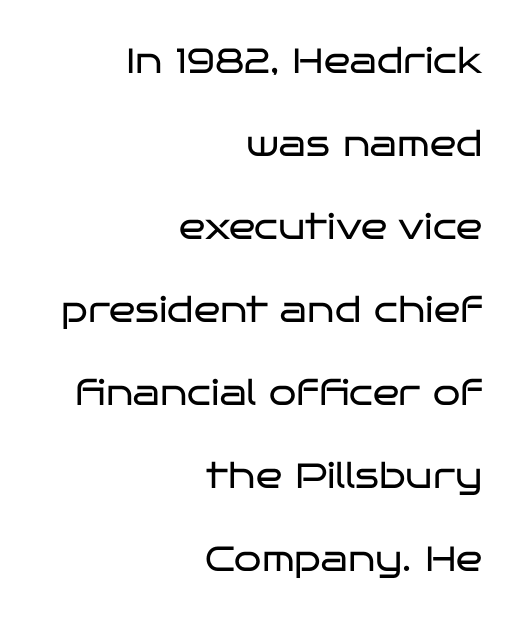
{"serif": "no", "italic": "no", "bold": "no", "weight": "regular", "width": "wide", "stroke_contrast": "low", "x_height": "large", "monospaced": "no", "underline": "no", "align": "right", "line_spacing": "loose", "line_spacing_ratio": 2.37, "letter_spacing": "normal", "letter_spacing_em": 0.0, "glyph_px": 35}
